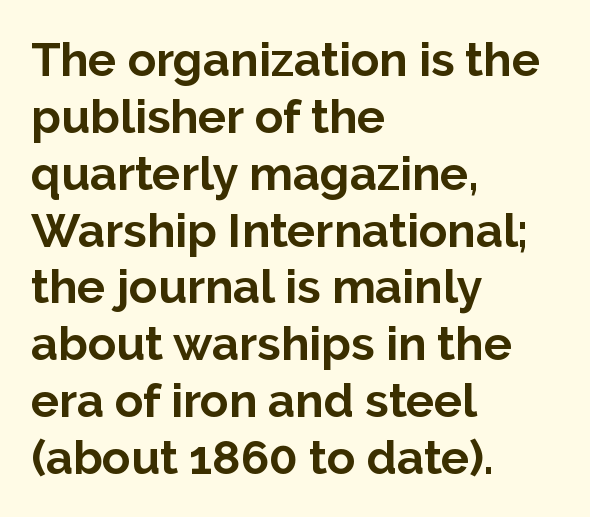
Does the lettering tilt? It doesn't — this is upright. The passage shown has conventional tracking throughout. Look at the stroke-to-counter ratio: heavy, a bold. A typesetter would call this proportional, since set widths differ per character. Type without underlining.
